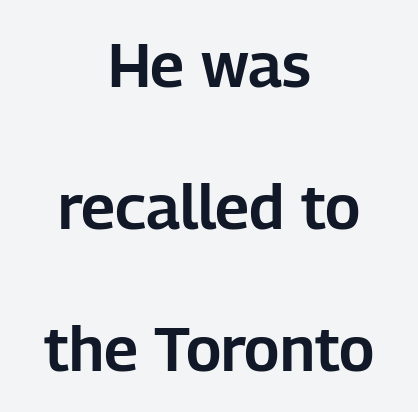
{"serif": "no", "italic": "no", "width": "normal", "stroke_contrast": "low", "x_height": "medium", "monospaced": "no", "underline": "no", "align": "center", "line_spacing": "loose", "line_spacing_ratio": 2.29, "letter_spacing": "normal", "letter_spacing_em": 0.0, "glyph_px": 62}
